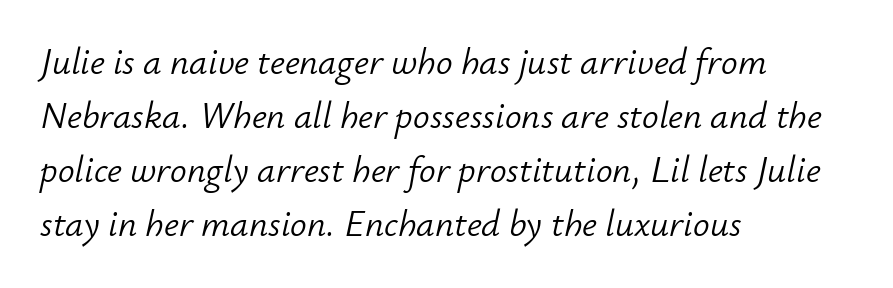
Q: Is the text bold? A: No.
Q: Is the text italic (slanted)? A: Yes, it leans right by about 12 degrees.
Q: Is the text underlined? A: No.
Q: How is the paragraph aligned? A: Left-aligned.
Q: Is the spacing between letters normal or unusually wide? A: Normal.
Q: Is the spacing between lines tight, normal or loose? A: Normal.
Q: Width (condensed, normal, or wide)? A: Normal.
Q: Stroke contrast? A: Low.
Q: x-height? A: Small.
Q: Monospaced? A: No.
